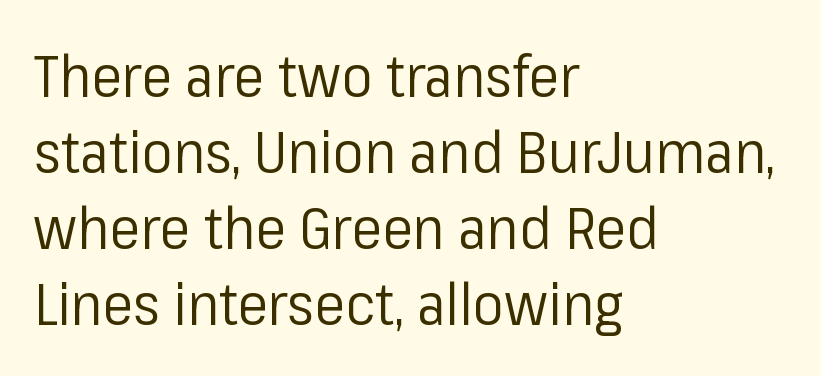
The face looks like a standard text weight, possibly lighter. How would I describe the line gaps? Plain and ordinary. Note: no serifs on the glyphs. The letters advance in unequal steps, a hallmark of proportional type.
